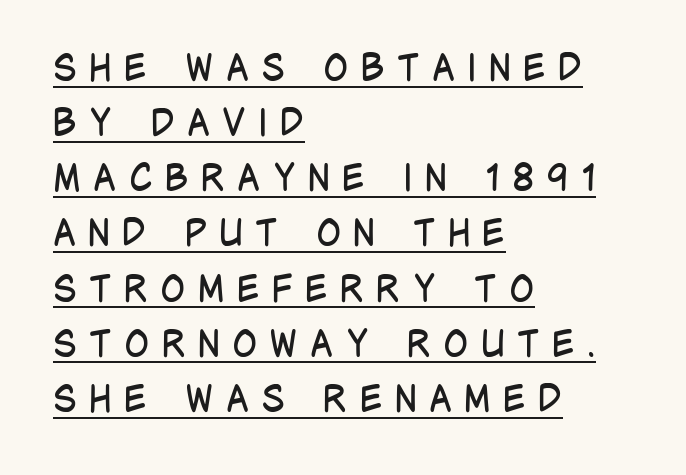
Q: Is the text bold? A: No.
Q: Is the text italic (slanted)? A: No, it is upright.
Q: Is the typeface a serif or a sans-serif typeface? A: Sans-serif.
Q: Is the text underlined? A: Yes.
Q: How is the paragraph aligned? A: Left-aligned.
Q: Is the spacing between letters normal or unusually wide? A: Unusually wide.
Q: Is the spacing between lines tight, normal or loose? A: Normal.
Q: Width (condensed, normal, or wide)? A: Condensed.
Q: Stroke contrast? A: Low.
Q: x-height? A: Large.
Q: Monospaced? A: No.
